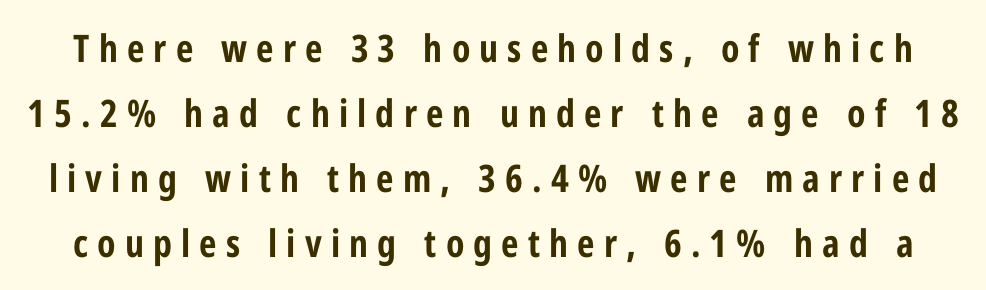
The face used here is proportionally spaced, like ordinary book or web type. The rendering inserts visible extra space after every character. The face used here has the dense, thick strokes of a bold. Is there any slant? The stems are plumb.
